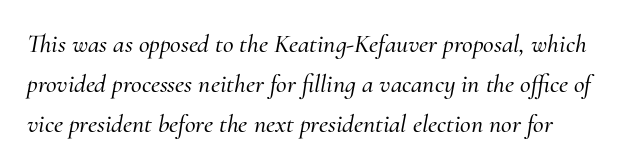
{"italic": "yes", "lean": "right", "slant_degrees": 10, "underline": "no", "line_spacing": "normal", "line_spacing_ratio": 1.53, "letter_spacing": "normal", "letter_spacing_em": 0.0, "glyph_px": 26}
